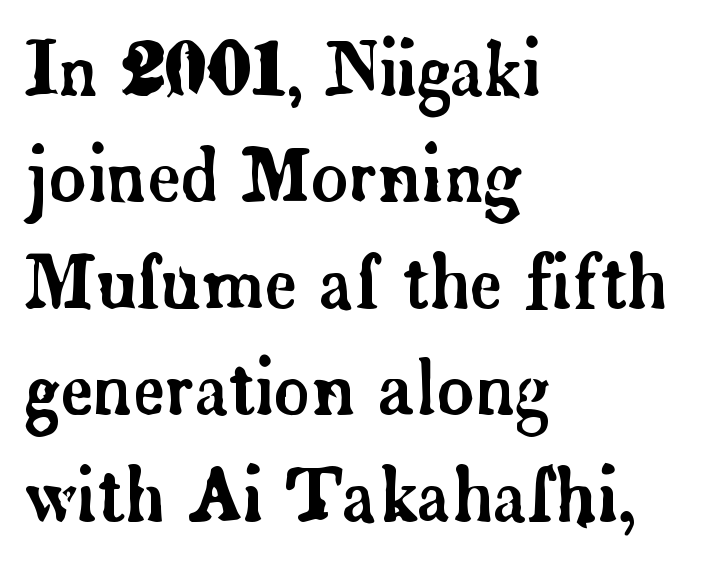
{"serif": "yes", "italic": "no", "width": "normal", "stroke_contrast": "low", "x_height": "small", "monospaced": "no", "underline": "no", "align": "left", "line_spacing": "normal", "line_spacing_ratio": 1.5, "letter_spacing": "normal", "letter_spacing_em": 0.0, "glyph_px": 71}
